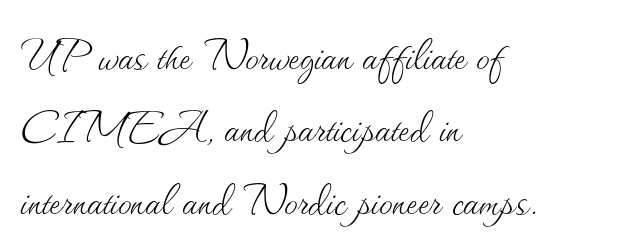
No extra ink here — the face is not bold. Leading: standard. Looks like regular typesetting: each glyph gets only the width it needs. Typeset ragged right — the left edge is the straight one.
